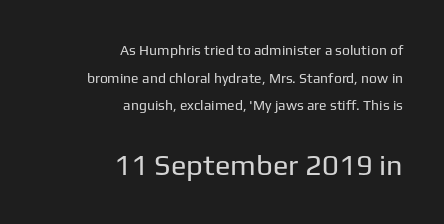
{"serif": "no", "italic": "no", "bold": "no", "weight": "regular", "width": "normal", "stroke_contrast": "low", "x_height": "medium", "monospaced": "no", "underline": "no", "align": "right", "line_spacing": "loose", "line_spacing_ratio": 1.98, "letter_spacing": "normal", "letter_spacing_em": 0.0, "larger_block": "second", "size_ratio": 2.07, "glyph_px": 29}
